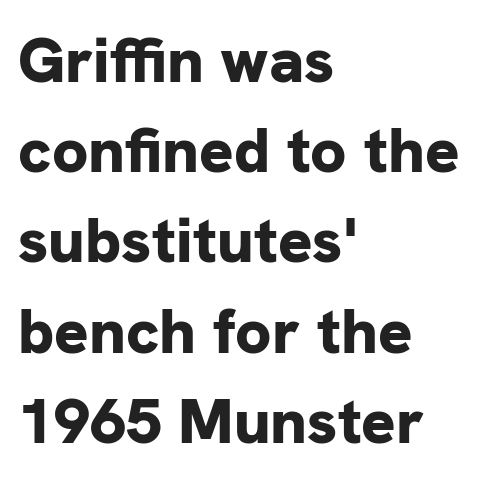
The image shows 64 px bold sans-serif type, upright; set left-aligned, normal line spacing (1.41x), normal letter spacing, not underlined; low stroke contrast and a medium x-height.
